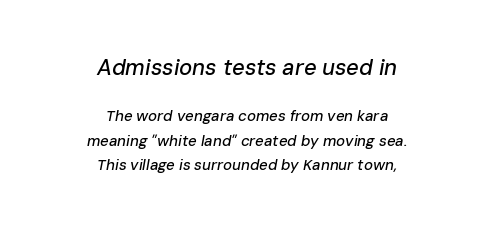
The image shows 22 px text type, italic (leaning right); set centered, normal line spacing (1.62x), normal letter spacing, not underlined; the first (top) block is 1.47x larger.
